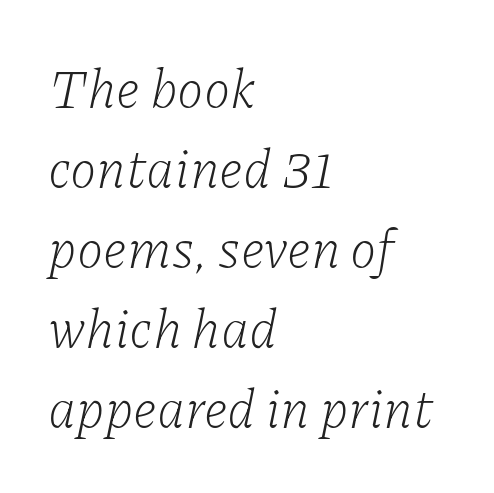
The image shows 54 px light serif type, italic (leaning right); set left-aligned, normal line spacing (1.48x), normal letter spacing, not underlined; low stroke contrast and a medium x-height.
